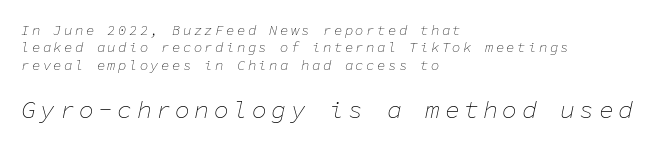
The image shows 25 px text type, italic (leaning right); set left-aligned, line spacing 1.24x, not underlined; the second (bottom) block is 1.79x larger.
